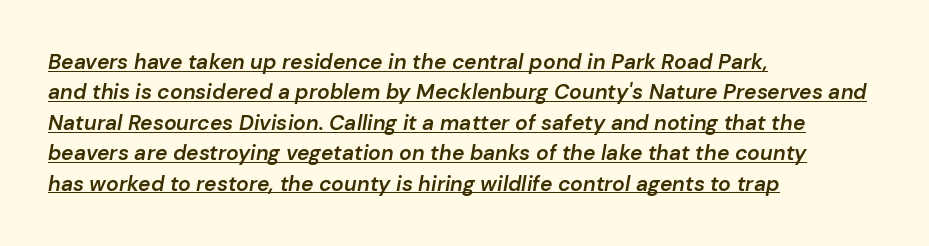
Q: Is the text bold? A: Semi-bold.
Q: Is the text italic (slanted)? A: Yes, it leans right by about 10 degrees.
Q: Is the text underlined? A: Yes.
Q: How is the paragraph aligned? A: Left-aligned.
Q: Is the spacing between letters normal or unusually wide? A: Normal.
Q: Is the spacing between lines tight, normal or loose? A: Normal.
